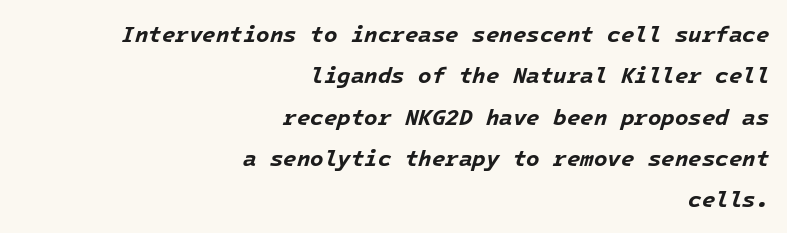
{"italic": "yes", "lean": "right", "slant_degrees": 16, "bold": "yes", "underline": "no", "align": "right", "line_spacing_ratio": 1.88, "letter_spacing": "normal", "letter_spacing_em": 0.0, "glyph_px": 22}
